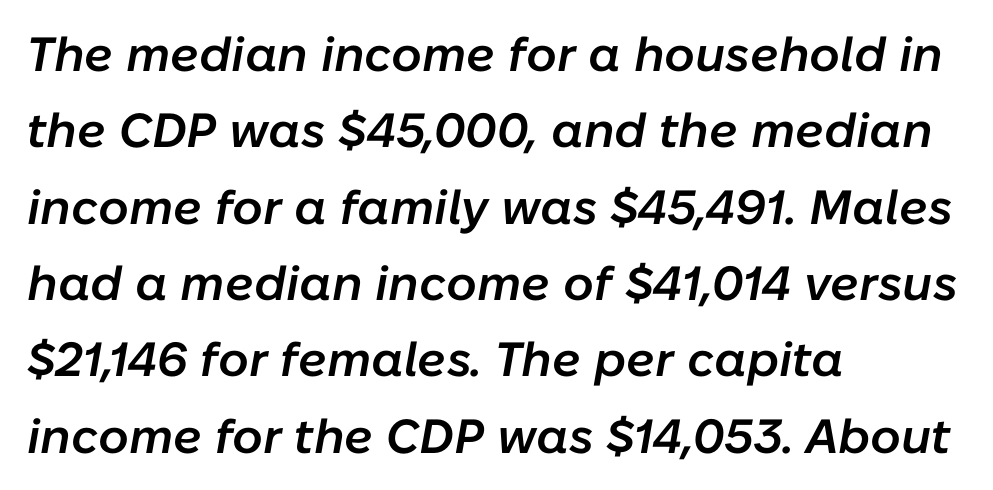
{"italic": "yes", "lean": "right", "slant_degrees": 10, "bold": "semi", "weight": "semibold", "width": "normal", "stroke_contrast": "low", "x_height": "medium", "monospaced": "no", "underline": "no", "align": "left", "line_spacing": "normal", "line_spacing_ratio": 1.59, "letter_spacing": "normal", "letter_spacing_em": 0.0, "glyph_px": 48}
